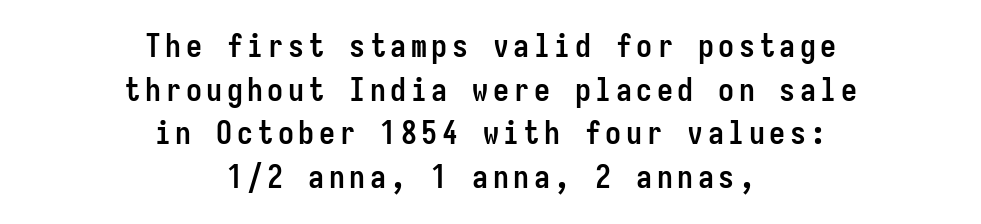
Q: Is the text bold? A: Yes.
Q: Is the text italic (slanted)? A: No, it is upright.
Q: Is the typeface a serif or a sans-serif typeface? A: Sans-serif.
Q: Is the text underlined? A: No.
Q: How is the paragraph aligned? A: Centered.
Q: Is the spacing between lines tight, normal or loose? A: Normal.
Q: Width (condensed, normal, or wide)? A: Condensed.
Q: Stroke contrast? A: Low.
Q: x-height? A: Medium.
Q: Monospaced? A: Yes.
